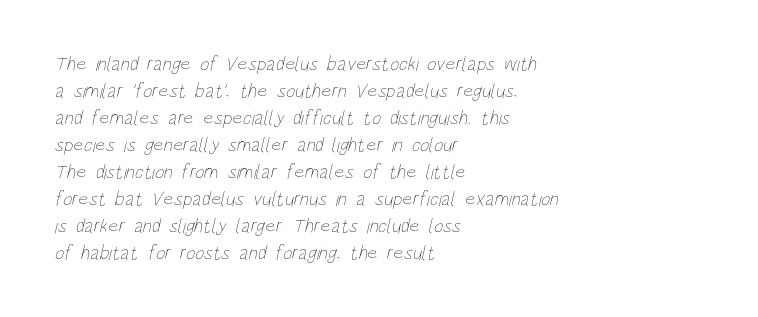
Q: Is the text bold? A: No.
Q: Is the text underlined? A: No.
Q: How is the paragraph aligned? A: Left-aligned.
Q: Is the spacing between letters normal or unusually wide? A: Normal.
Q: Is the spacing between lines tight, normal or loose? A: Normal.
